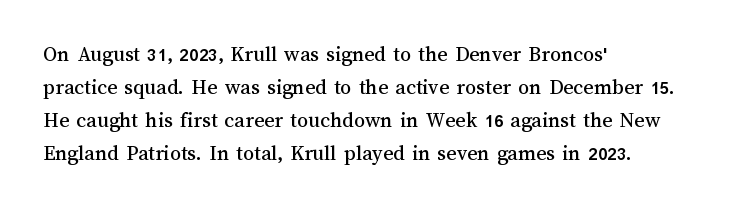
{"italic": "no", "underline": "no", "align": "left", "line_spacing": "normal", "line_spacing_ratio": 1.5, "letter_spacing": "normal", "letter_spacing_em": 0.0, "glyph_px": 22}
